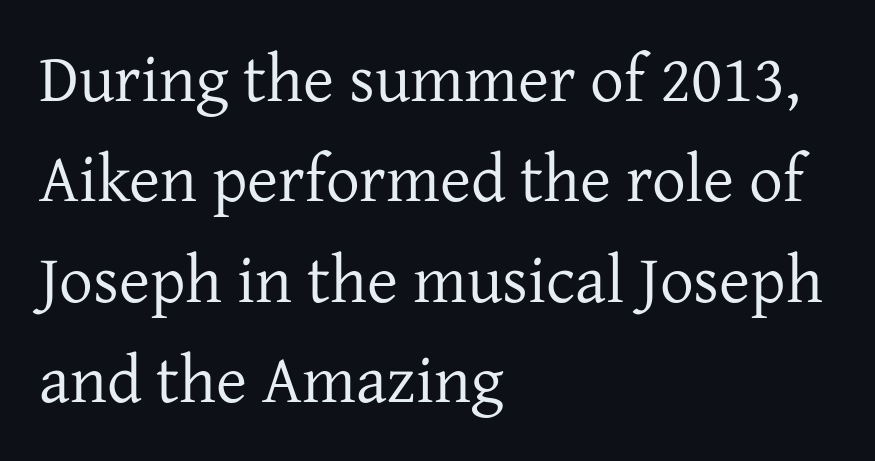
The image shows 67 px regular-weight serif type, upright; set left-aligned, normal line spacing (1.5x), normal letter spacing, not underlined; low stroke contrast and a medium x-height.
